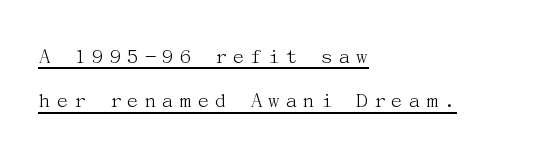
{"italic": "no", "bold": "no", "underline": "yes", "align": "left", "line_spacing": "loose", "line_spacing_ratio": 1.93, "glyph_px": 23}
